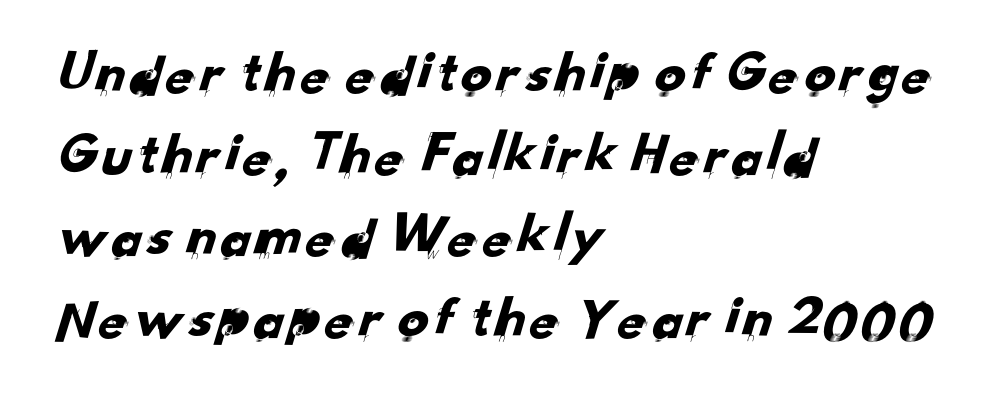
The image shows 61 px sans-serif type; set left-aligned, normal line spacing (1.34x), normal letter spacing, not underlined; low stroke contrast and a small x-height.
